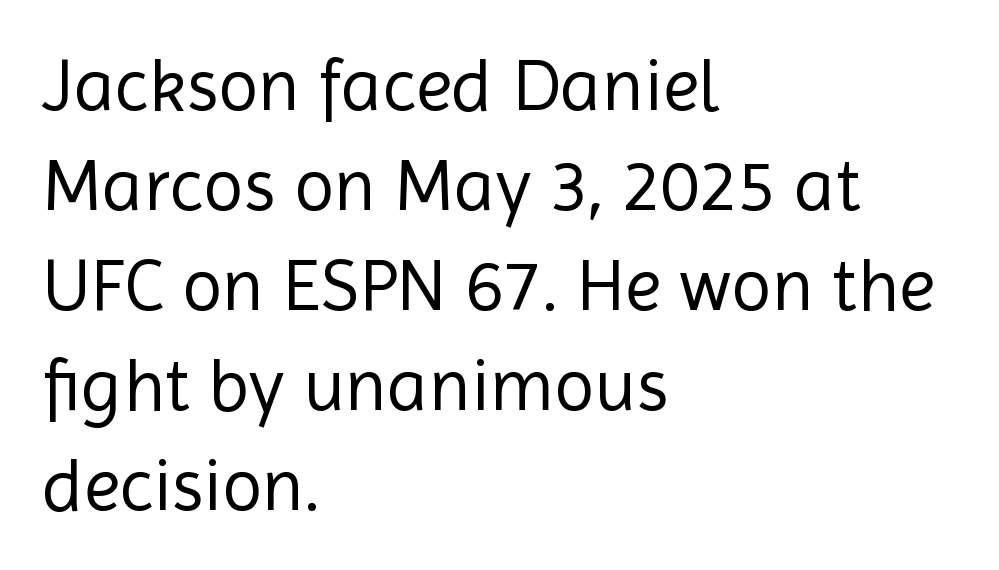
Q: Is the text bold? A: No.
Q: Is the text italic (slanted)? A: No, it is upright.
Q: Is the typeface a serif or a sans-serif typeface? A: Sans-serif.
Q: Is the text underlined? A: No.
Q: How is the paragraph aligned? A: Left-aligned.
Q: Is the spacing between letters normal or unusually wide? A: Normal.
Q: Is the spacing between lines tight, normal or loose? A: Normal.
Q: Width (condensed, normal, or wide)? A: Normal.
Q: x-height? A: Medium.
Q: Monospaced? A: No.
